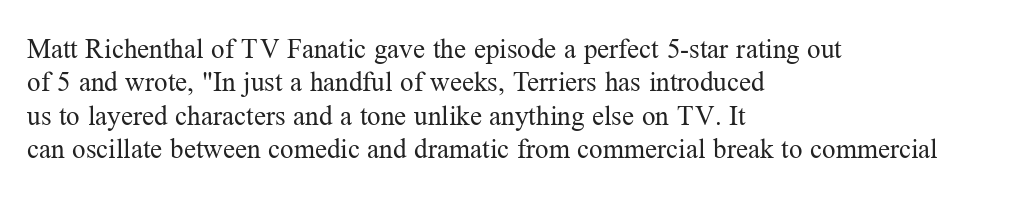
The image shows 27 px text type, upright; set left-aligned, line spacing 1.24x, normal letter spacing, not underlined.
